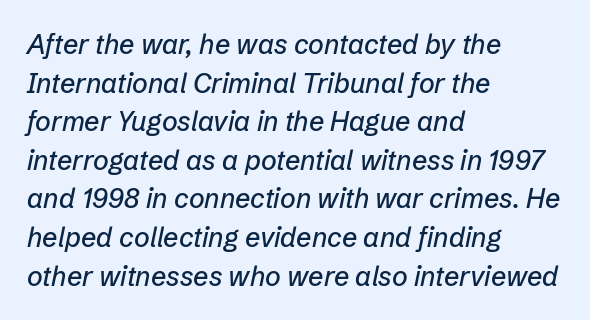
{"italic": "yes", "lean": "right", "slant_degrees": 12, "underline": "no", "align": "left", "line_spacing": "normal", "line_spacing_ratio": 1.43, "letter_spacing": "normal", "letter_spacing_em": 0.0, "glyph_px": 27}
